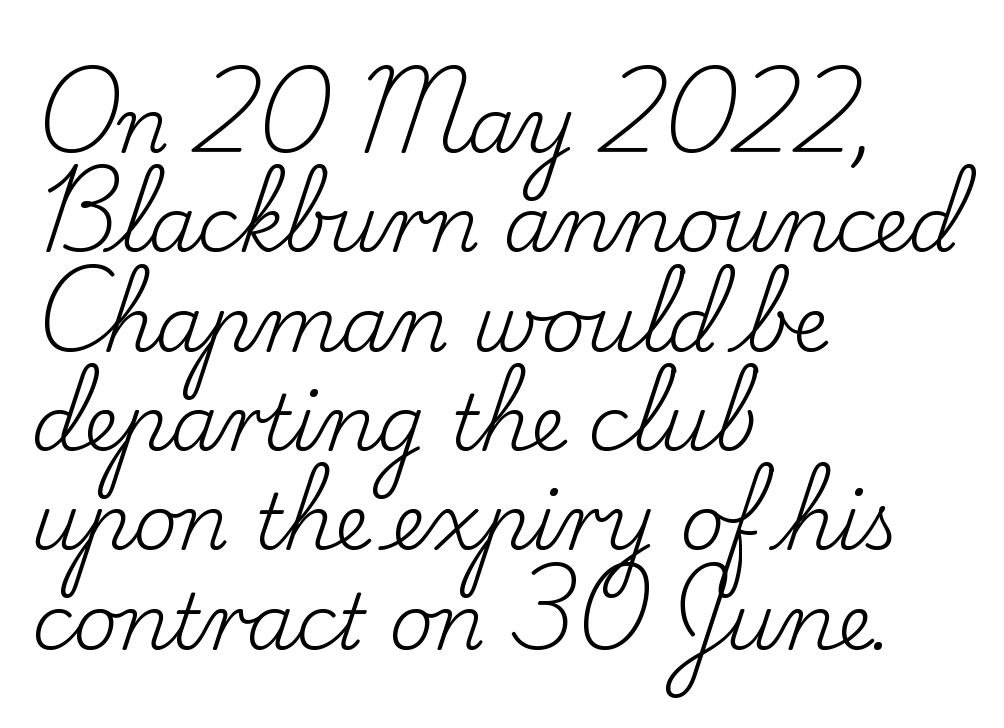
{"serif": "yes", "bold": "no", "weight": "regular", "width": "normal", "stroke_contrast": "low", "x_height": "small", "monospaced": "no", "underline": "no", "align": "left", "line_spacing": "normal", "line_spacing_ratio": 1.29, "letter_spacing": "normal", "letter_spacing_em": 0.0, "glyph_px": 77}
